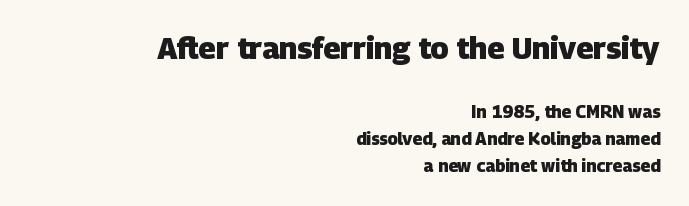
{"serif": "no", "bold": "yes", "weight": "heavy", "width": "normal", "stroke_contrast": "low", "x_height": "large", "monospaced": "no", "underline": "no", "align": "right", "line_spacing": "normal", "line_spacing_ratio": 1.6, "letter_spacing": "normal", "letter_spacing_em": 0.0, "larger_block": "first", "size_ratio": 1.76, "glyph_px": 30}
